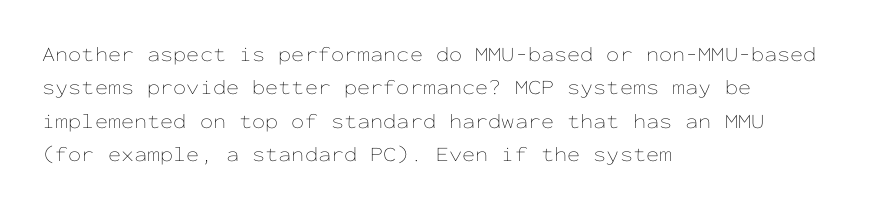
{"italic": "no", "bold": "no", "underline": "no", "align": "left", "line_spacing": "normal", "line_spacing_ratio": 1.59, "letter_spacing": "normal", "letter_spacing_em": 0.0, "glyph_px": 21}
